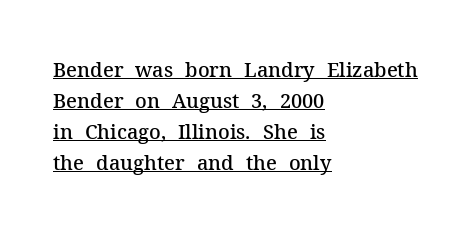
{"italic": "no", "bold": "semi", "underline": "yes", "align": "left", "line_spacing": "normal", "line_spacing_ratio": 1.55, "letter_spacing": "normal", "letter_spacing_em": 0.0, "glyph_px": 20}
